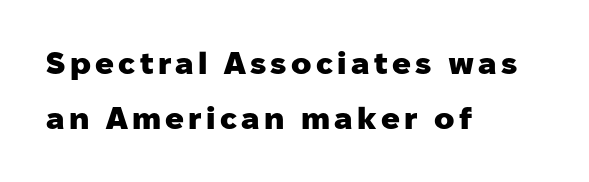
The image shows 31 px heavy sans-serif type, upright; set left-aligned, line spacing 1.78x, not underlined; low stroke contrast and a medium x-height.
